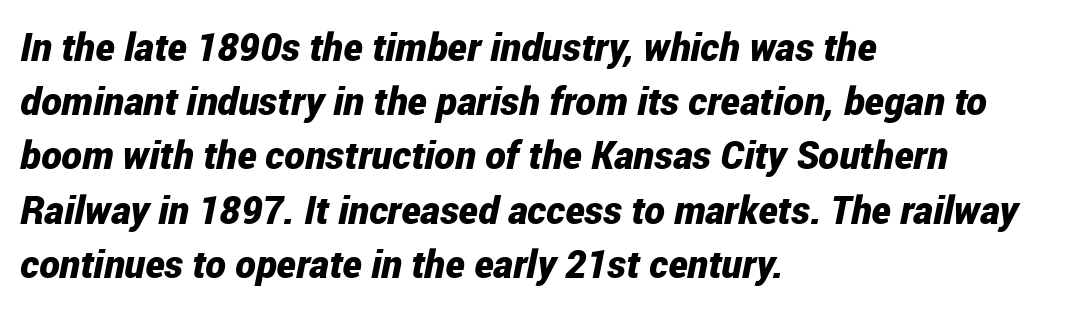
Tall strokes in this sample are angled rather than plumb. Thick stems and heavy bowls — unmistakably bold. Note the varied advance widths — an 'i' is clearly narrower than an 'm'. Each row of text sits above clean, open space. Notice how the passage keeps a crisp vertical edge on the left only. Successive baselines arrive at the customary interval.
